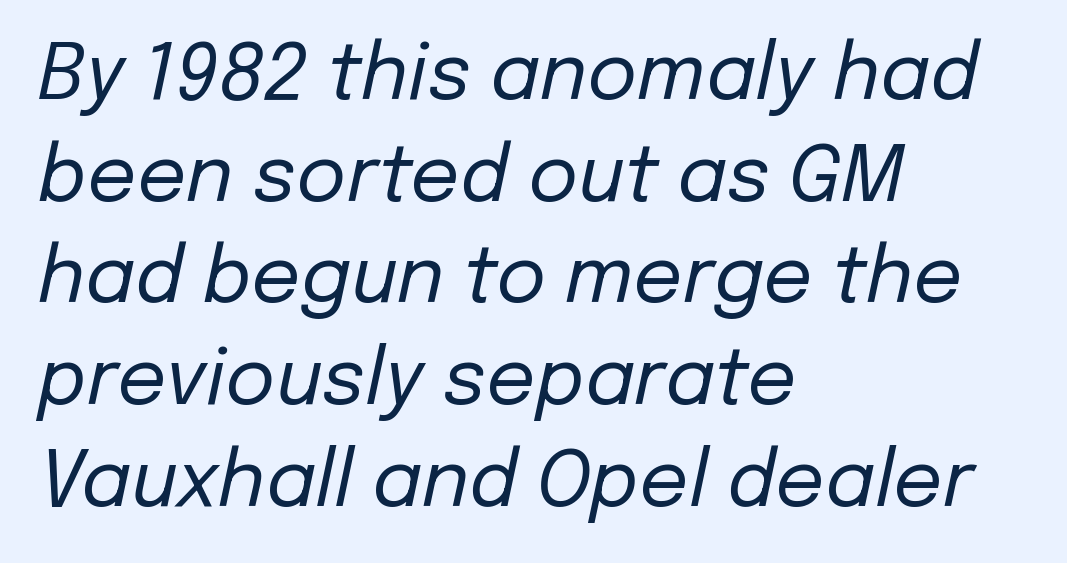
{"italic": "yes", "lean": "right", "slant_degrees": 12, "bold": "no", "weight": "regular", "width": "normal", "stroke_contrast": "low", "x_height": "medium", "monospaced": "no", "underline": "no", "align": "left", "line_spacing": "normal", "line_spacing_ratio": 1.32, "letter_spacing": "normal", "letter_spacing_em": 0.0, "glyph_px": 77}
